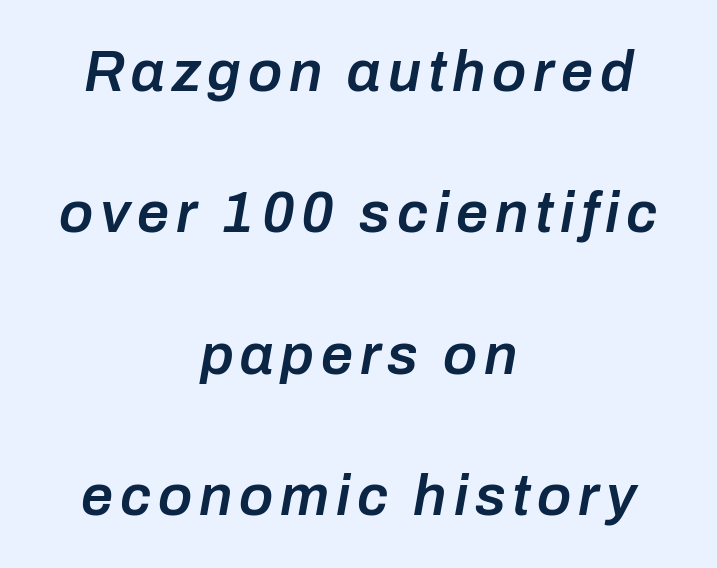
The image shows 57 px semibold type, italic (leaning right); set centered, loose line spacing (2.48x), not underlined; low stroke contrast and a medium x-height.
